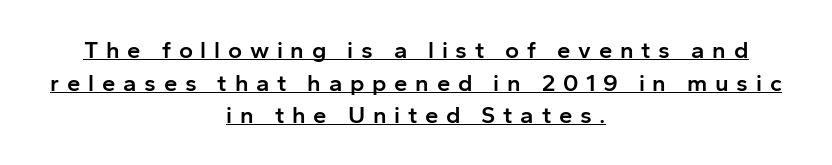
Q: Is the text bold? A: Semi-bold.
Q: Is the text italic (slanted)? A: No, it is upright.
Q: Is the text underlined? A: Yes.
Q: How is the paragraph aligned? A: Centered.
Q: Is the spacing between letters normal or unusually wide? A: Unusually wide.
Q: Is the spacing between lines tight, normal or loose? A: Normal.
